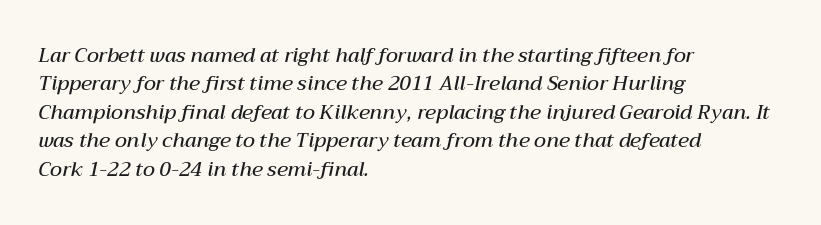
Q: Is the text bold? A: Semi-bold.
Q: Is the text italic (slanted)? A: Yes, it leans right by about 12 degrees.
Q: Is the text underlined? A: No.
Q: How is the paragraph aligned? A: Left-aligned.
Q: Is the spacing between letters normal or unusually wide? A: Normal.
Q: Is the spacing between lines tight, normal or loose? A: Normal.
